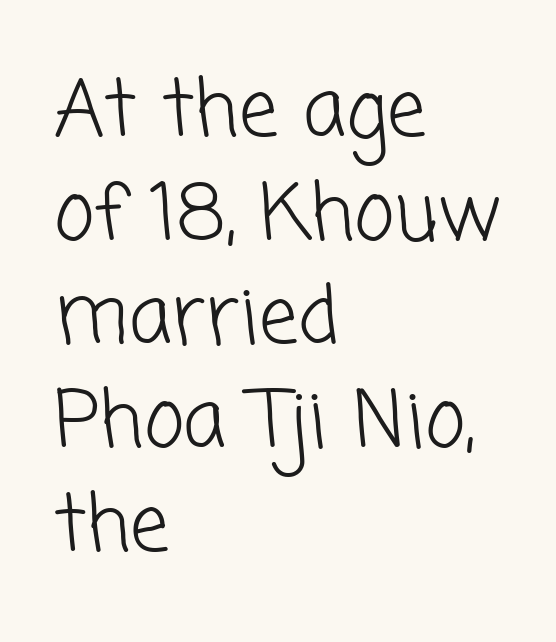
Q: Is the text bold? A: No.
Q: Is the typeface a serif or a sans-serif typeface? A: Sans-serif.
Q: Is the text underlined? A: No.
Q: How is the paragraph aligned? A: Left-aligned.
Q: Is the spacing between letters normal or unusually wide? A: Normal.
Q: Is the spacing between lines tight, normal or loose? A: Normal.
Q: Width (condensed, normal, or wide)? A: Normal.
Q: Stroke contrast? A: Low.
Q: x-height? A: Medium.
Q: Monospaced? A: No.
